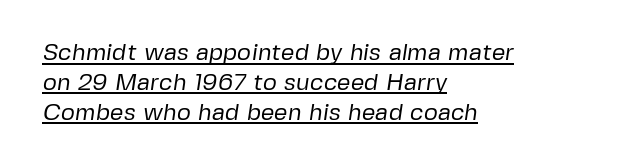
Q: Is the text bold? A: No.
Q: Is the text underlined? A: Yes.
Q: How is the paragraph aligned? A: Left-aligned.
Q: Is the spacing between letters normal or unusually wide? A: Normal.
